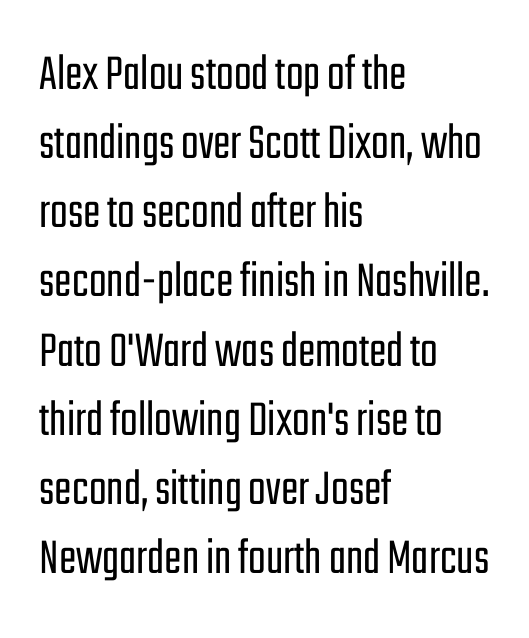
{"serif": "no", "italic": "no", "bold": "no", "weight": "light", "width": "condensed", "stroke_contrast": "low", "x_height": "medium", "monospaced": "no", "underline": "no", "align": "left", "line_spacing": "normal", "line_spacing_ratio": 1.33, "letter_spacing": "normal", "letter_spacing_em": 0.0, "glyph_px": 52}
